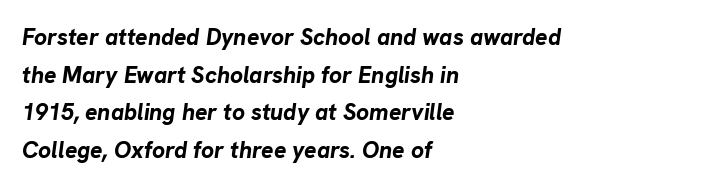
The image shows 23 px bold type, italic (leaning right); set left-aligned, normal line spacing (1.64x), normal letter spacing, not underlined.
